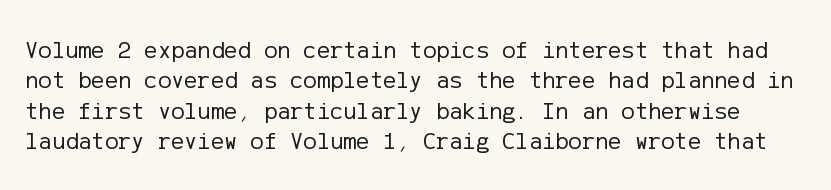
Q: Is the text bold? A: No.
Q: Is the text italic (slanted)? A: No, it is upright.
Q: Is the text underlined? A: No.
Q: Is the spacing between letters normal or unusually wide? A: Normal.
